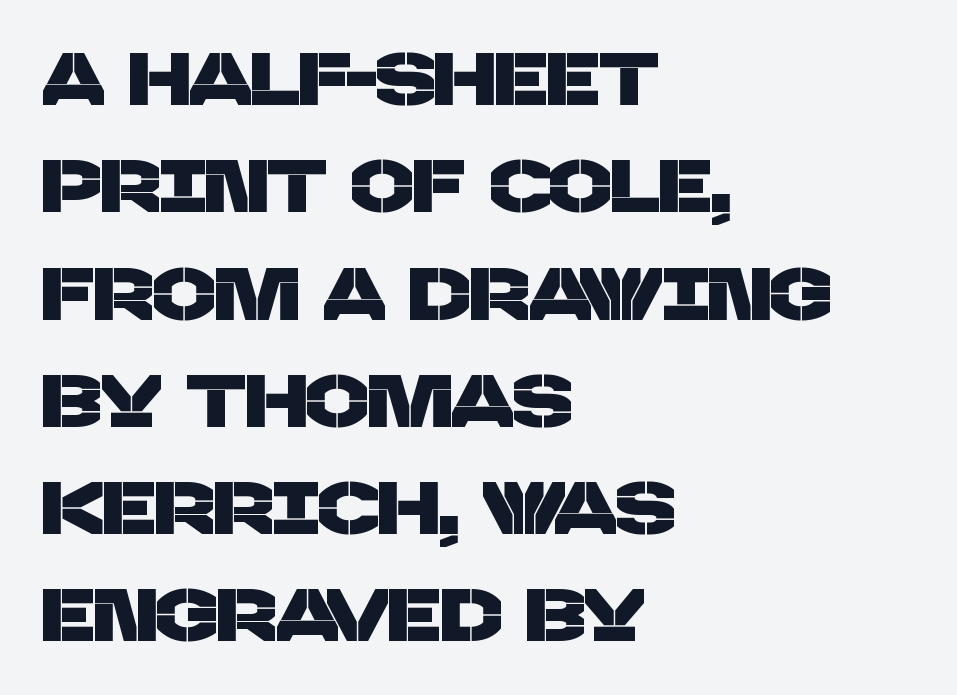
{"serif": "no", "width": "normal", "stroke_contrast": "low", "x_height": "large", "monospaced": "no", "underline": "no", "align": "left", "line_spacing": "normal", "line_spacing_ratio": 1.45, "letter_spacing": "normal", "letter_spacing_em": 0.0, "glyph_px": 74}
